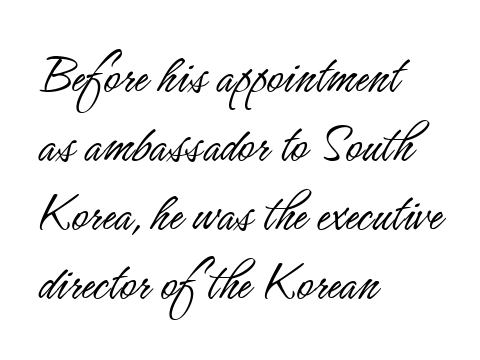
Q: Is the text bold? A: No.
Q: Is the text italic (slanted)? A: Yes.
Q: Is the typeface a serif or a sans-serif typeface? A: Sans-serif.
Q: Is the text underlined? A: No.
Q: How is the paragraph aligned? A: Left-aligned.
Q: Is the spacing between letters normal or unusually wide? A: Normal.
Q: Width (condensed, normal, or wide)? A: Condensed.
Q: Stroke contrast? A: Low.
Q: x-height? A: Small.
Q: Monospaced? A: No.
